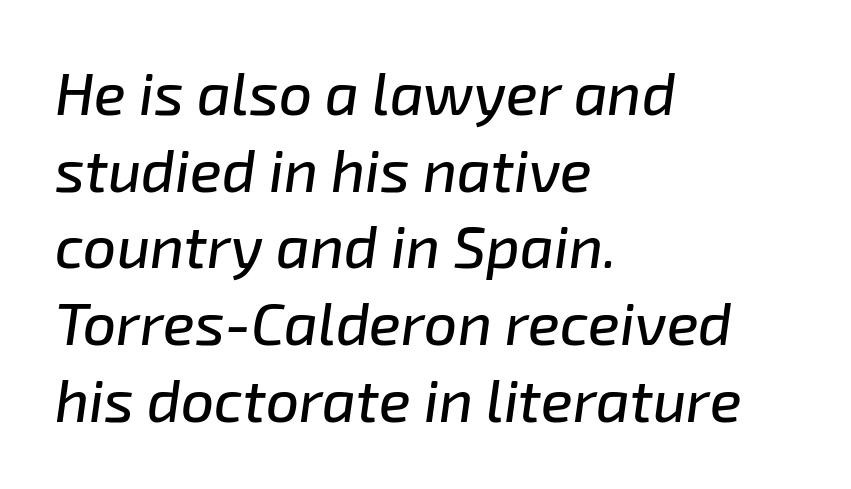
{"italic": "yes", "lean": "right", "slant_degrees": 8, "width": "normal", "stroke_contrast": "low", "x_height": "medium", "monospaced": "no", "underline": "no", "align": "left", "line_spacing": "normal", "line_spacing_ratio": 1.3, "letter_spacing": "normal", "letter_spacing_em": 0.0, "glyph_px": 59}
